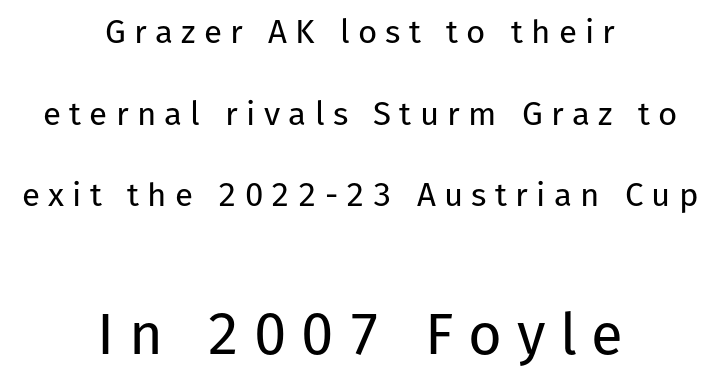
Q: Is the text bold? A: No.
Q: Is the text italic (slanted)? A: No, it is upright.
Q: Is the typeface a serif or a sans-serif typeface? A: Sans-serif.
Q: Is the text underlined? A: No.
Q: How is the paragraph aligned? A: Centered.
Q: Is the spacing between letters normal or unusually wide? A: Unusually wide.
Q: Is the spacing between lines tight, normal or loose? A: Loose.
Q: Which block of text is set in a larger size, the first (top) or the second (bottom)? A: The second (bottom) one.
Q: Width (condensed, normal, or wide)? A: Normal.
Q: Stroke contrast? A: Low.
Q: x-height? A: Medium.
Q: Monospaced? A: No.
